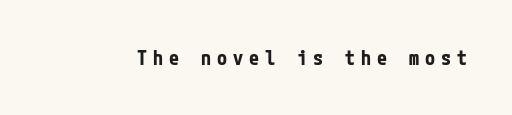
Characters follow at a spacing far wider than the type designer built in. The letters stand straight up with perfectly vertical stems. The zone under the glyphs is completely vacant. Weight: bold.
